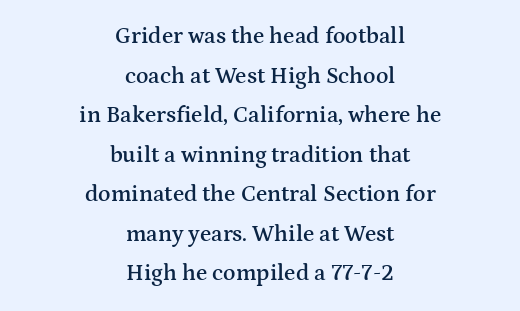
Nope, not italic — everything's standing straight. Is the letter spacing exaggerated? No — it looks like the ordinary default. Clear beneath every line of the passage. In terms of weight, the rendering is demibold, just under bold. Visually the block forms a symmetrical silhouette, jagged on both flanks.
